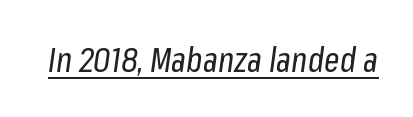
{"italic": "yes", "lean": "right", "slant_degrees": 8, "bold": "no", "weight": "regular", "width": "condensed", "stroke_contrast": "low", "x_height": "medium", "monospaced": "no", "underline": "yes", "letter_spacing": "normal", "letter_spacing_em": 0.0, "glyph_px": 34}
